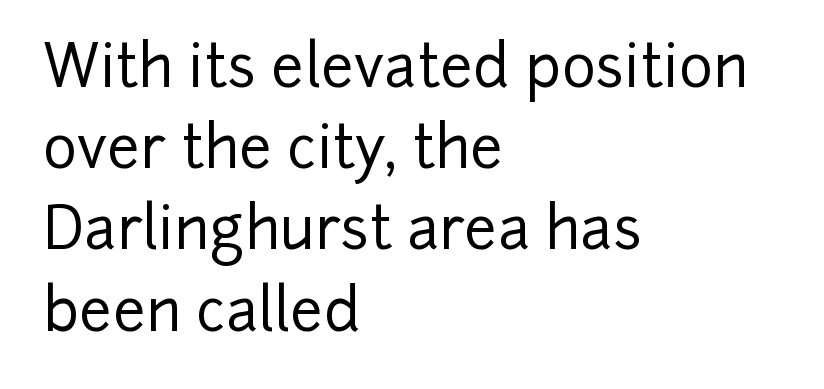
Q: Is the text italic (slanted)? A: No, it is upright.
Q: Is the typeface a serif or a sans-serif typeface? A: Sans-serif.
Q: Is the text underlined? A: No.
Q: How is the paragraph aligned? A: Left-aligned.
Q: Is the spacing between letters normal or unusually wide? A: Normal.
Q: Is the spacing between lines tight, normal or loose? A: Normal.
Q: Width (condensed, normal, or wide)? A: Normal.
Q: Stroke contrast? A: Low.
Q: x-height? A: Medium.
Q: Monospaced? A: No.
